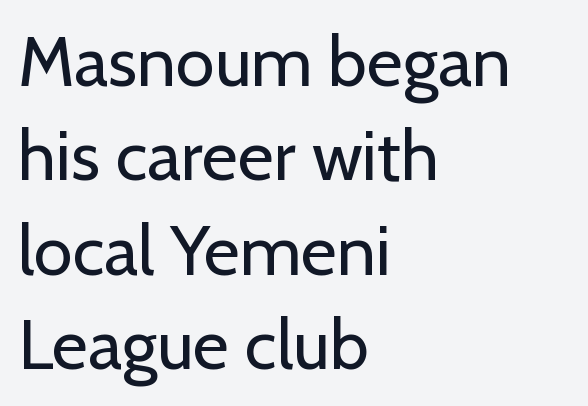
The image shows 70 px regular-weight sans-serif type, upright; set left-aligned, normal line spacing (1.35x), normal letter spacing, not underlined; low stroke contrast and a medium x-height.
